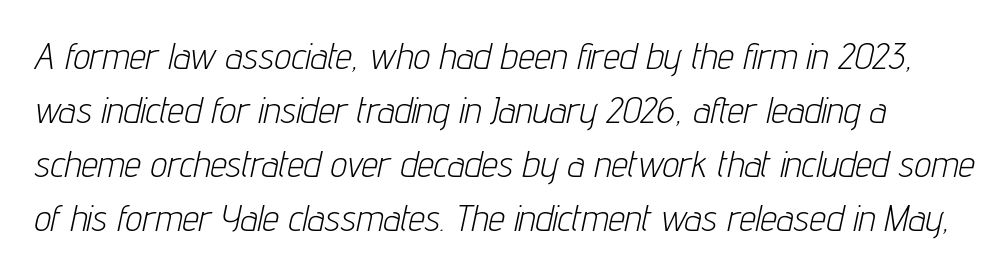
Q: Is the text bold? A: No.
Q: Is the text italic (slanted)? A: Yes, it leans right by about 12 degrees.
Q: Is the text underlined? A: No.
Q: Is the spacing between letters normal or unusually wide? A: Normal.
Q: Is the spacing between lines tight, normal or loose? A: Normal.
Q: Width (condensed, normal, or wide)? A: Condensed.
Q: Stroke contrast? A: Low.
Q: x-height? A: Medium.
Q: Monospaced? A: No.
